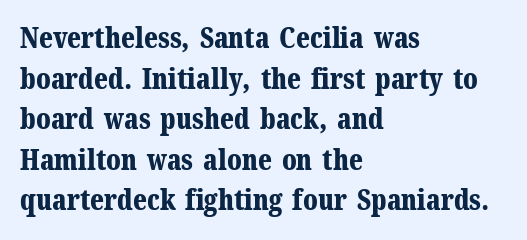
The paragraph shown leans on its left margin. Rule under the text: the space is simply empty. Designer's note — italics off, roman on. The face used here is rendered with its standard letterfit. The rendering uses natural spacing where letterforms have individual widths.
